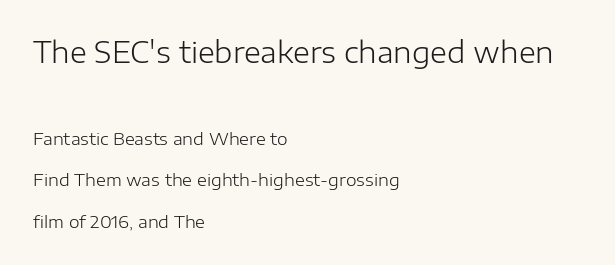
The font's upright variant was chosen for this text. This reads as an unemphasized weight, regular at the heaviest. This sample uses plain, unmodified letter spacing. Font category for this specimen: sans-serif. Top chunk: large. Bottom chunk: small. Reading down the block, your eye returns to a fixed left position each line.
